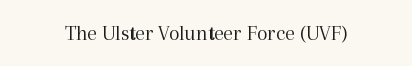
{"italic": "no", "bold": "no", "underline": "no", "letter_spacing": "normal", "letter_spacing_em": 0.0, "glyph_px": 22}
